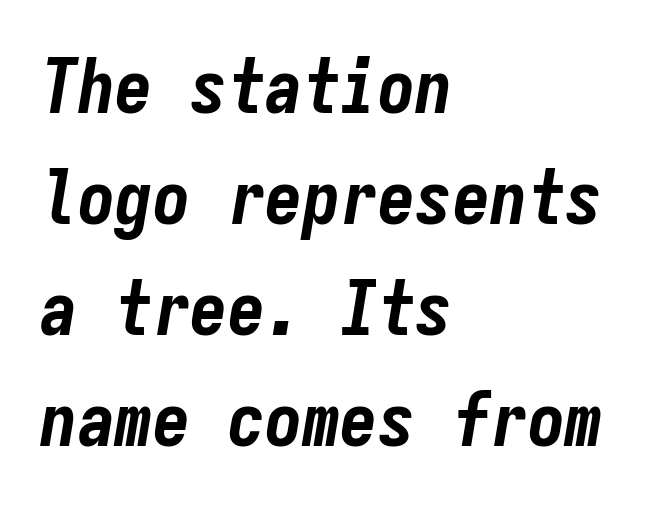
Line starts are locked; line ends wander. The baseline area is clear. An italicized treatment has been applied to the whole sample. Notice how descenders clear the ascenders below comfortably — that's standard leading.
